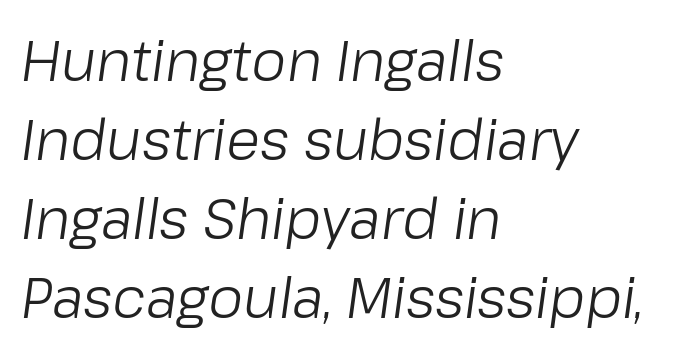
The image shows 56 px light type, italic (leaning right); set left-aligned, normal line spacing (1.41x), normal letter spacing, not underlined; low stroke contrast and a medium x-height.
